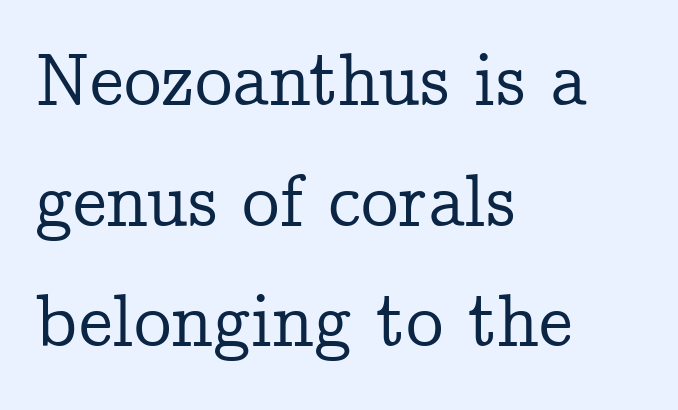
Q: Is the text italic (slanted)? A: No, it is upright.
Q: Is the typeface a serif or a sans-serif typeface? A: Serif.
Q: Is the text underlined? A: No.
Q: How is the paragraph aligned? A: Left-aligned.
Q: Is the spacing between letters normal or unusually wide? A: Normal.
Q: Is the spacing between lines tight, normal or loose? A: Normal.
Q: Width (condensed, normal, or wide)? A: Normal.
Q: Stroke contrast? A: Low.
Q: x-height? A: Medium.
Q: Monospaced? A: No.
